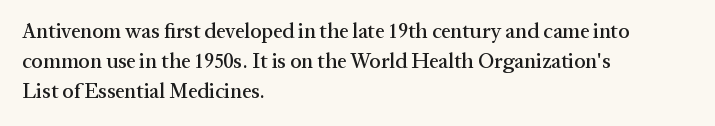
Which margin do the lines hug? The left one — the right edge is uneven. The letters stand upright; this is a roman face. Any mark beneath the type? The region is blank. The space between consecutive lines is moderate. No extra tracking has been applied to these lines.
